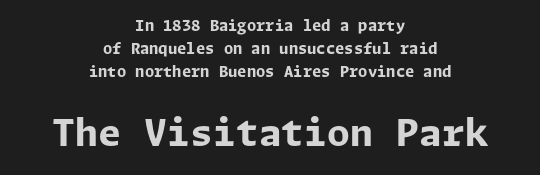
The image shows 37 px bold sans-serif type, upright; set centered, normal line spacing (1.53x), normal letter spacing, not underlined; the second (bottom) block is 2.47x larger; low stroke contrast and a medium x-height.
